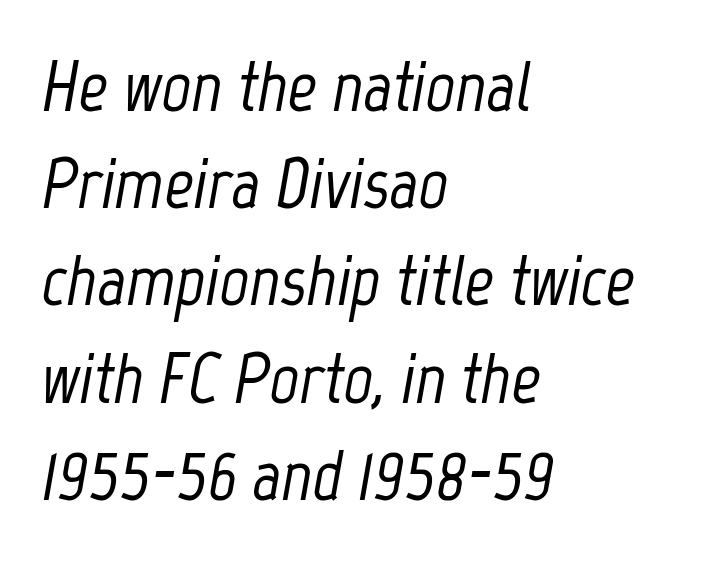
{"italic": "yes", "lean": "right", "slant_degrees": 12, "width": "condensed", "stroke_contrast": "low", "x_height": "medium", "monospaced": "no", "underline": "no", "align": "left", "line_spacing": "normal", "line_spacing_ratio": 1.35, "letter_spacing": "normal", "letter_spacing_em": 0.0, "glyph_px": 72}
